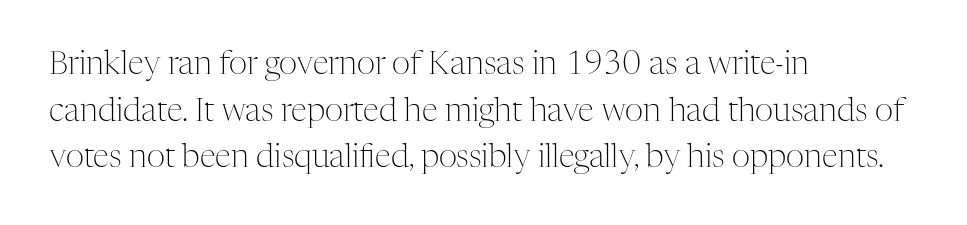
{"serif": "yes", "italic": "no", "bold": "no", "weight": "light", "width": "normal", "stroke_contrast": "medium", "x_height": "medium", "monospaced": "no", "underline": "no", "align": "left", "line_spacing": "normal", "line_spacing_ratio": 1.46, "letter_spacing": "normal", "letter_spacing_em": 0.0, "glyph_px": 32}
